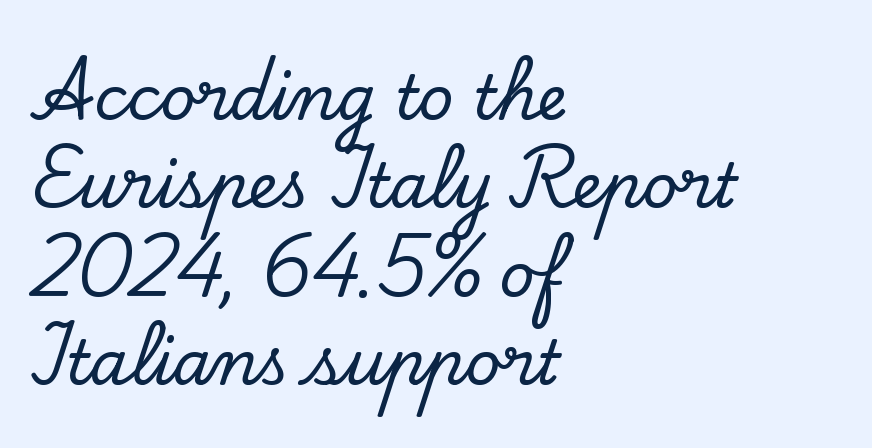
{"serif": "yes", "width": "normal", "stroke_contrast": "low", "x_height": "small", "monospaced": "no", "underline": "no", "align": "left", "line_spacing": "normal", "line_spacing_ratio": 1.45, "letter_spacing": "normal", "letter_spacing_em": 0.0, "glyph_px": 61}
